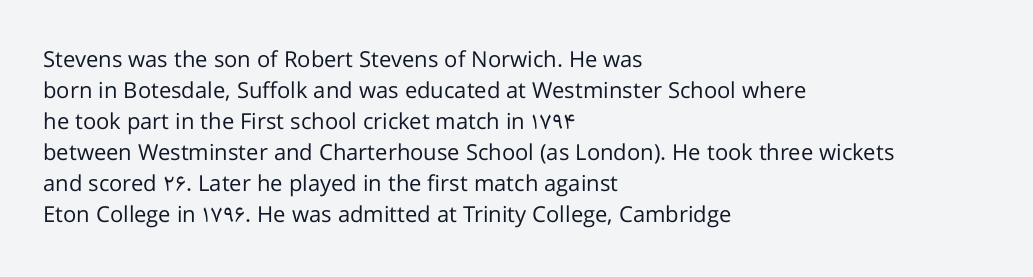
The image shows 22 px text type, upright; set left-aligned, normal line spacing (1.41x), normal letter spacing, not underlined.
